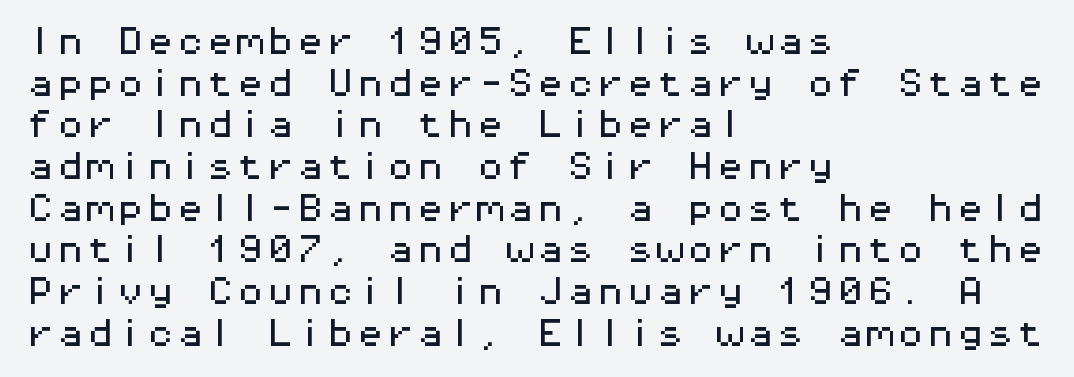
The image shows 30 px wide sans-serif type, upright, monospaced; set left-aligned, normal line spacing (1.39x), normal letter spacing, not underlined; medium stroke contrast and a medium x-height.
